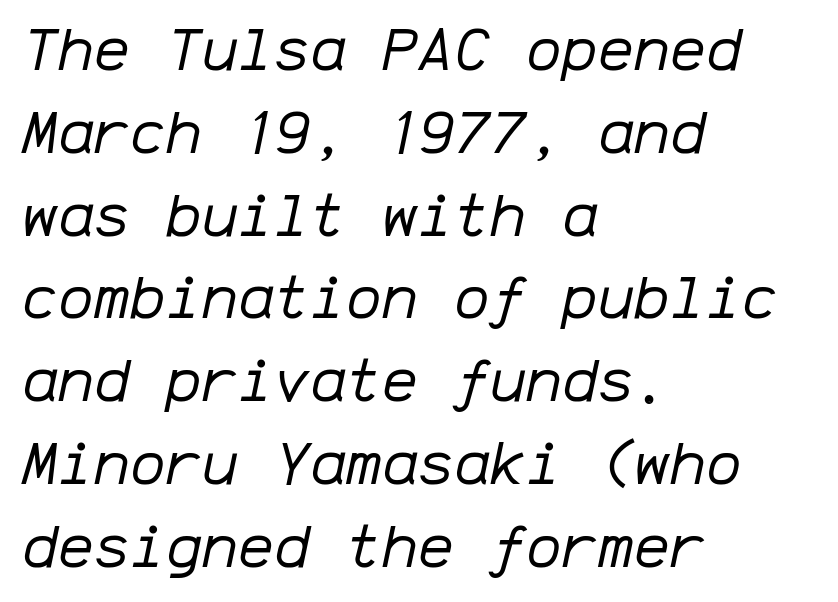
The image shows 60 px regular-weight type, italic (leaning right), monospaced; set left-aligned, normal line spacing (1.38x), normal letter spacing, not underlined; low stroke contrast and a medium x-height.
